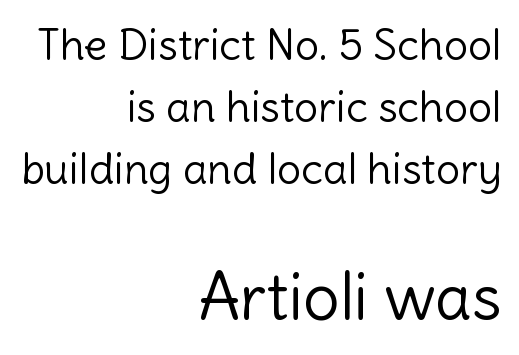
These glyphs show unthickened strokes, regular width or finer. Italic: no, the glyphs are upright roman. The letters in the lower block stand taller than those in the block above. Observe the absence of serifs on each vertical stroke in this sample. Right-aligned paragraph, ragged on the left. The passage shown is typed in a proportional face where columns would drift.
